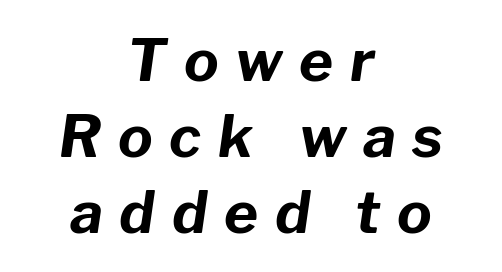
Normally led — the rows are evenly, conventionally spaced. The letters advance in unequal steps, a hallmark of proportional type. These words are printed bold, with thick strokes throughout. Rendered with sloped, italic letterforms. The typesetter chose a symmetrical, centered arrangement here. The tracking jumps out immediately: characters are airy and widely separated.
